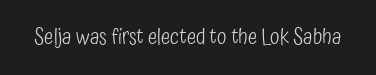
The space directly below the letters is spotless. Quick note: not italic, upright. The line texture is even and compact thanks to regular tracking. These glyphs show unthickened strokes, regular width or finer.
